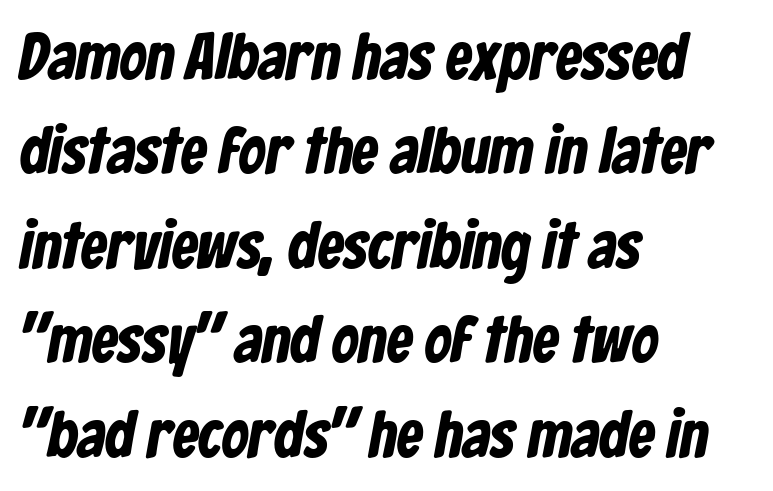
Q: Is the text bold? A: Yes.
Q: Is the typeface a serif or a sans-serif typeface? A: Sans-serif.
Q: Is the text underlined? A: No.
Q: How is the paragraph aligned? A: Left-aligned.
Q: Is the spacing between letters normal or unusually wide? A: Normal.
Q: Is the spacing between lines tight, normal or loose? A: Normal.
Q: Width (condensed, normal, or wide)? A: Condensed.
Q: Stroke contrast? A: Low.
Q: x-height? A: Medium.
Q: Monospaced? A: No.
